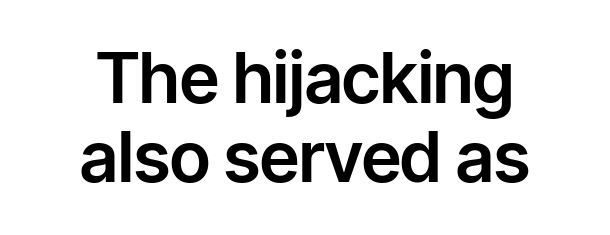
Tightly led — the rows are bunched. Note the varied advance widths — an 'i' is clearly narrower than an 'm'. The passage is arranged like a title page — every line centered. The gaps between neighbouring characters are ordinary and unremarkable.
